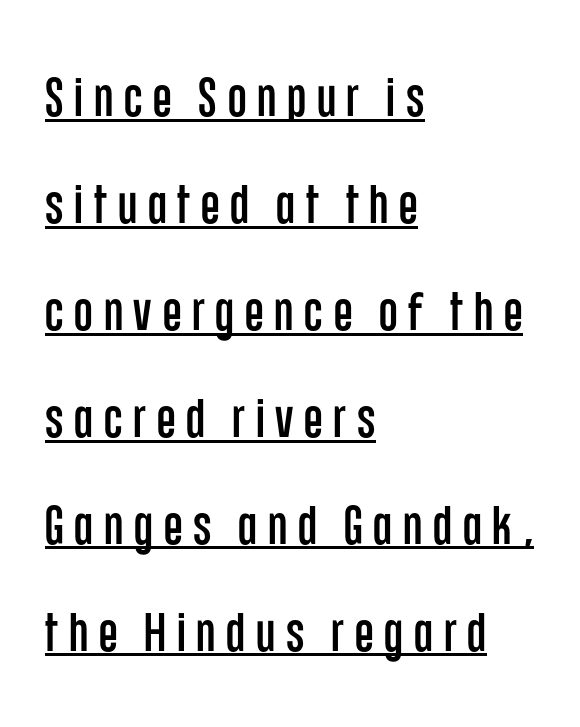
Q: Is the text italic (slanted)? A: No, it is upright.
Q: Is the typeface a serif or a sans-serif typeface? A: Sans-serif.
Q: Is the text underlined? A: Yes.
Q: How is the paragraph aligned? A: Left-aligned.
Q: Is the spacing between letters normal or unusually wide? A: Unusually wide.
Q: Is the spacing between lines tight, normal or loose? A: Loose.
Q: Width (condensed, normal, or wide)? A: Condensed.
Q: Stroke contrast? A: Low.
Q: x-height? A: Large.
Q: Monospaced? A: No.
